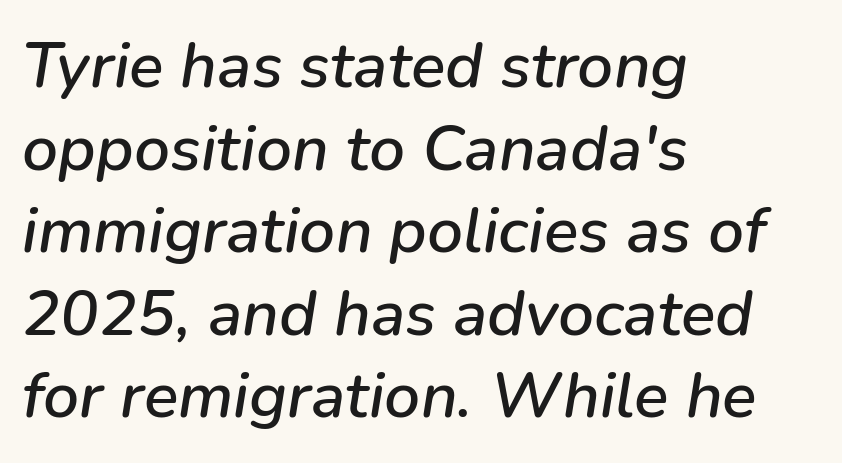
Q: Is the text italic (slanted)? A: Yes, it leans right by about 9 degrees.
Q: Is the text underlined? A: No.
Q: How is the paragraph aligned? A: Left-aligned.
Q: Is the spacing between letters normal or unusually wide? A: Normal.
Q: Is the spacing between lines tight, normal or loose? A: Normal.
Q: Width (condensed, normal, or wide)? A: Normal.
Q: Stroke contrast? A: Low.
Q: x-height? A: Medium.
Q: Monospaced? A: No.
